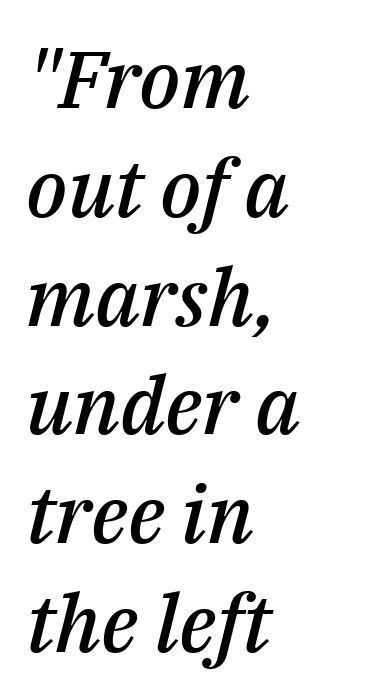
The image shows 80 px semibold type, italic (leaning right); set left-aligned, normal line spacing (1.36x), normal letter spacing, not underlined; medium stroke contrast and a medium x-height.
